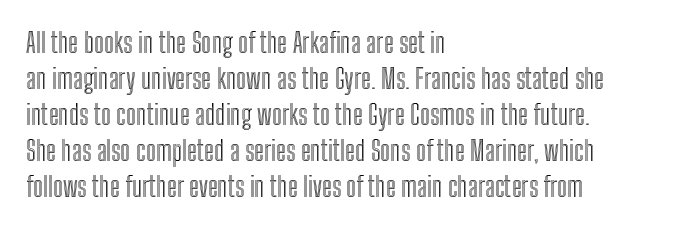
Q: Is the text italic (slanted)? A: No, it is upright.
Q: Is the text underlined? A: No.
Q: How is the paragraph aligned? A: Left-aligned.
Q: Is the spacing between letters normal or unusually wide? A: Normal.
Q: Is the spacing between lines tight, normal or loose? A: Normal.
